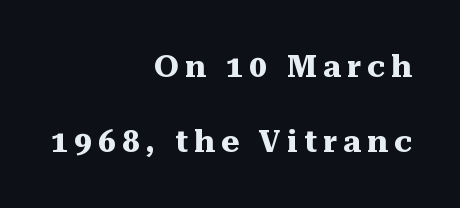
Italic? Not at all — the glyphs are vertical. Character widths vary here, with narrow letters taking less room than wide ones. The letters are bold, with thick, heavy strokes. Rule under the text: the space is simply empty. The characters display serif detailing at their extremities. Caption: multi-line text, flush right, ragged left.
